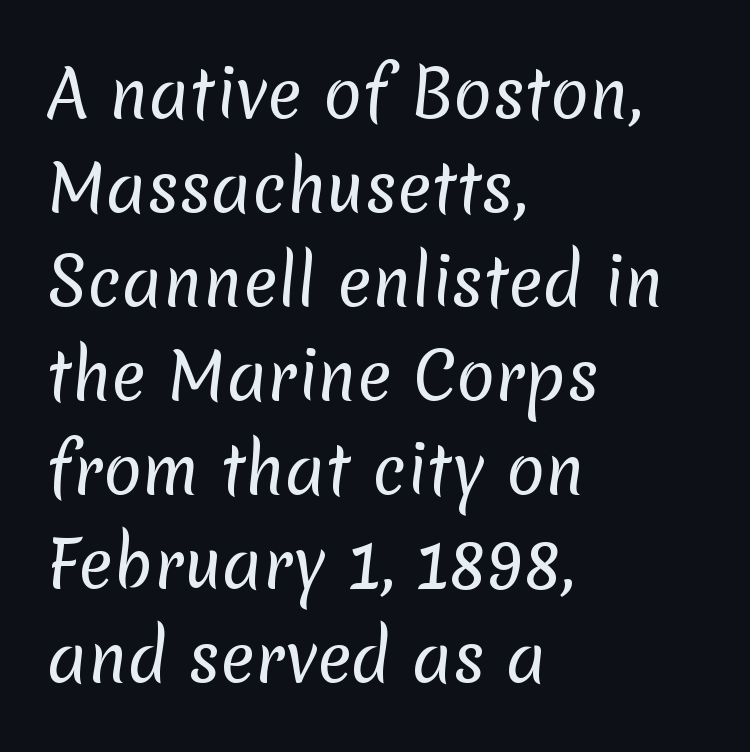
The image shows 64 px regular-weight sans-serif type; set left-aligned, normal line spacing (1.47x), normal letter spacing, not underlined; low stroke contrast and a medium x-height.
